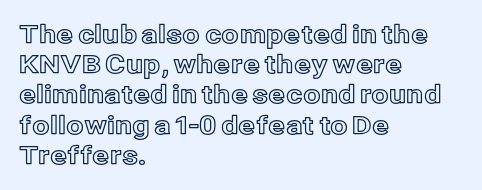
Q: Is the text italic (slanted)? A: No, it is upright.
Q: Is the text underlined? A: No.
Q: How is the paragraph aligned? A: Left-aligned.
Q: Is the spacing between letters normal or unusually wide? A: Normal.
